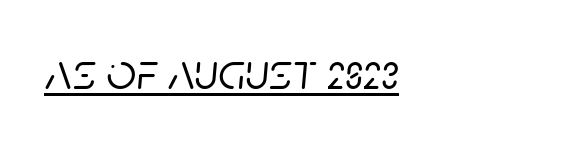
The image shows 52 px text type, italic (leaning right); set left-aligned, normal letter spacing, underlined; low stroke contrast and a large x-height.
